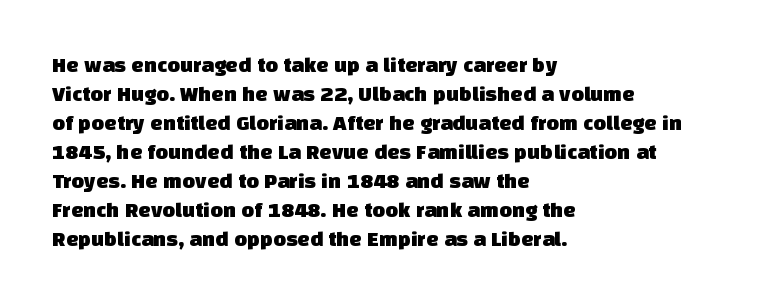
{"underline": "no", "align": "left", "line_spacing": "normal", "line_spacing_ratio": 1.32, "letter_spacing": "normal", "letter_spacing_em": 0.0, "glyph_px": 22}
